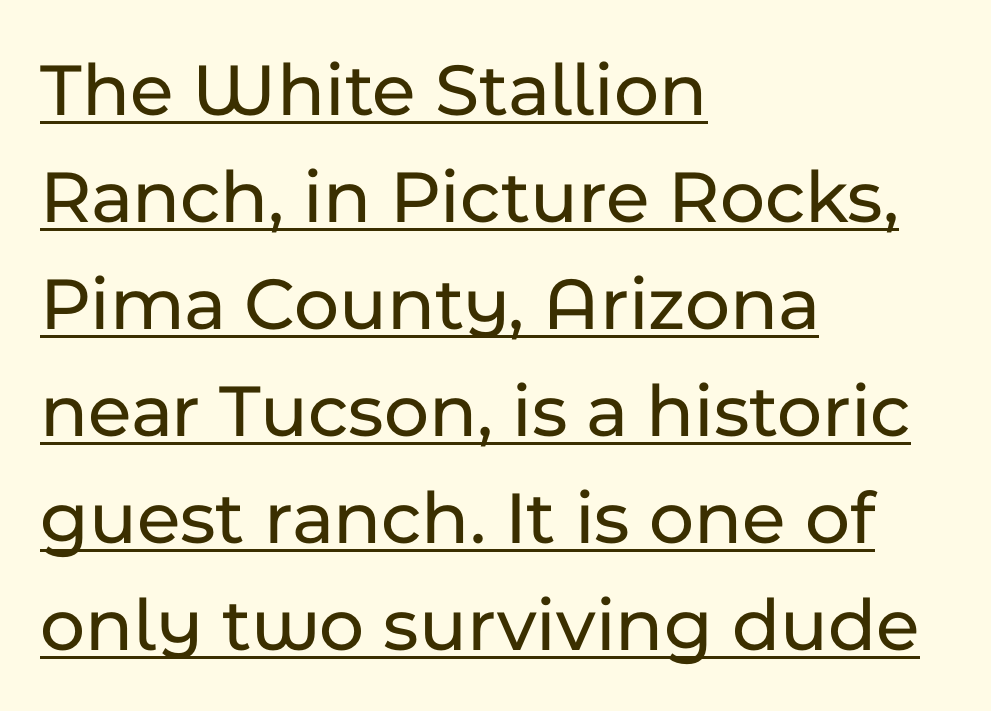
Q: Is the text italic (slanted)? A: No, it is upright.
Q: Is the typeface a serif or a sans-serif typeface? A: Sans-serif.
Q: Is the text underlined? A: Yes.
Q: How is the paragraph aligned? A: Left-aligned.
Q: Is the spacing between letters normal or unusually wide? A: Normal.
Q: Is the spacing between lines tight, normal or loose? A: Normal.
Q: Width (condensed, normal, or wide)? A: Normal.
Q: Stroke contrast? A: Low.
Q: x-height? A: Medium.
Q: Monospaced? A: No.
